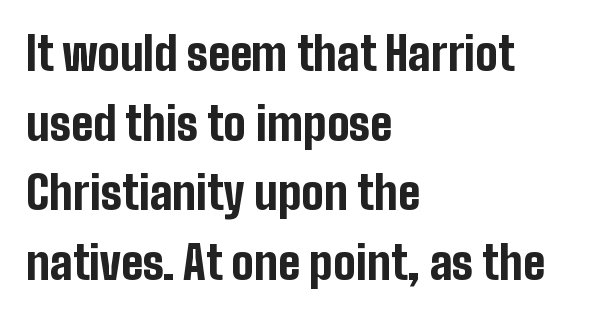
{"serif": "no", "italic": "no", "bold": "yes", "weight": "bold", "width": "condensed", "stroke_contrast": "low", "x_height": "medium", "monospaced": "no", "underline": "no", "align": "left", "line_spacing": "normal", "line_spacing_ratio": 1.55, "letter_spacing": "normal", "letter_spacing_em": 0.0, "glyph_px": 45}
